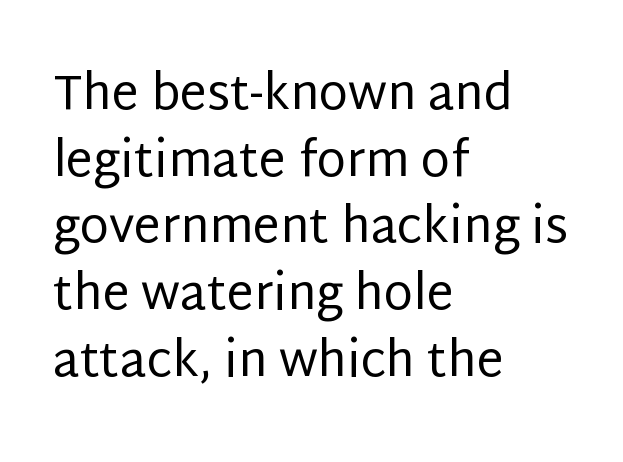
The image shows 48 px regular-weight sans-serif type, upright; set left-aligned, normal line spacing (1.39x), normal letter spacing, not underlined; low stroke contrast and a large x-height.
